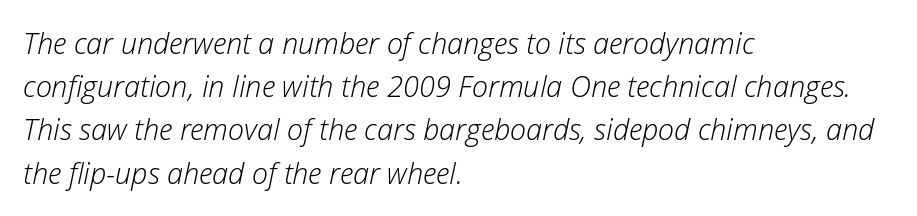
Q: Is the text bold? A: No.
Q: Is the text italic (slanted)? A: Yes, it leans right by about 12 degrees.
Q: Is the text underlined? A: No.
Q: How is the paragraph aligned? A: Left-aligned.
Q: Is the spacing between letters normal or unusually wide? A: Normal.
Q: Is the spacing between lines tight, normal or loose? A: Normal.
Q: Width (condensed, normal, or wide)? A: Normal.
Q: Stroke contrast? A: Low.
Q: x-height? A: Medium.
Q: Monospaced? A: No.
